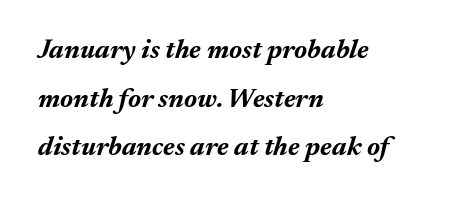
{"italic": "yes", "lean": "right", "slant_degrees": 17, "bold": "yes", "underline": "no", "align": "left", "line_spacing_ratio": 1.8, "letter_spacing": "normal", "letter_spacing_em": 0.0, "glyph_px": 27}
